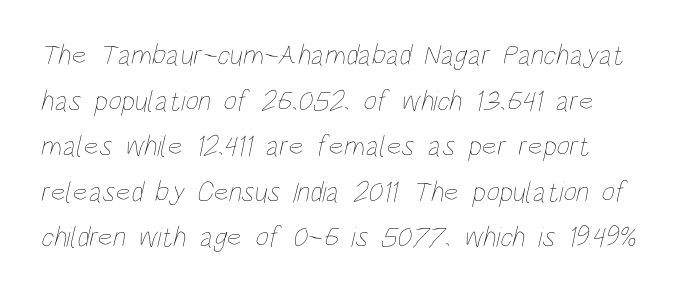
The image shows 29 px thin, condensed type; set left-aligned, normal line spacing (1.57x), normal letter spacing, not underlined; low stroke contrast and a large x-height.
